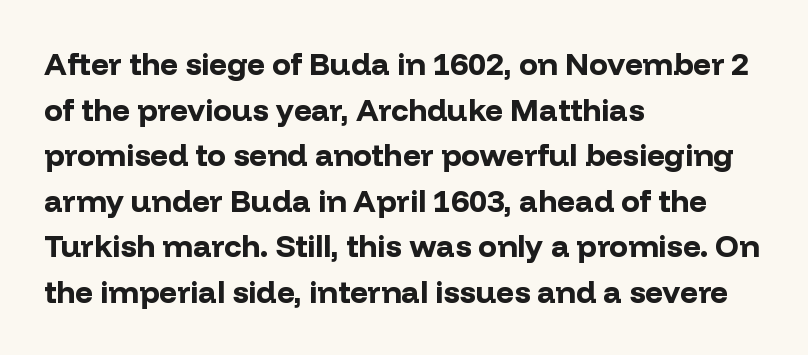
The image shows 31 px bold sans-serif type, upright; set left-aligned, normal line spacing (1.47x), normal letter spacing, not underlined; low stroke contrast and a medium x-height.
